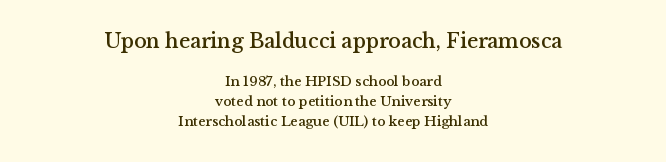
{"italic": "no", "underline": "no", "align": "center", "line_spacing": "normal", "line_spacing_ratio": 1.41, "letter_spacing": "normal", "letter_spacing_em": 0.0, "larger_block": "first", "size_ratio": 1.5, "glyph_px": 21}
